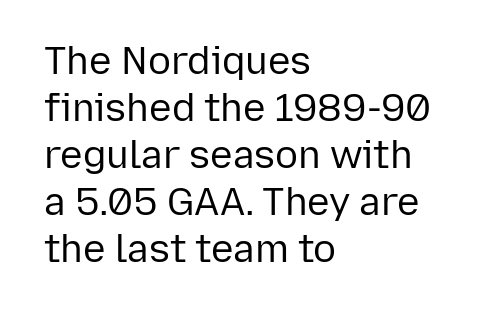
Nope, not italic — everything's standing straight. Do the characters align in a grid? No, the font is proportional. Standard letterfit; no display-style spreading of the glyphs. In CSS terms this would be text-align: left. Serif or sans? Sans — the stroke terminals are bare. Stem width sits at or under what a default text font uses.
